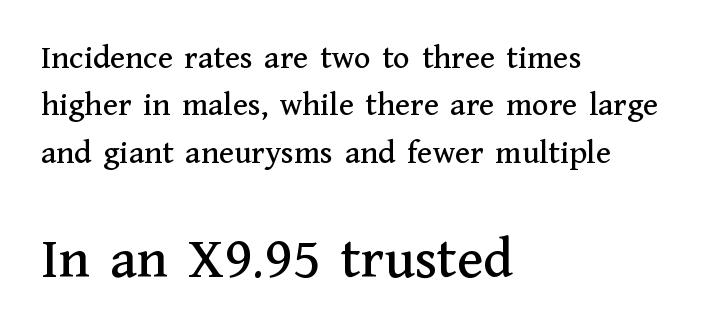
Q: Is the text italic (slanted)? A: No, it is upright.
Q: Is the typeface a serif or a sans-serif typeface? A: Serif.
Q: Is the text underlined? A: No.
Q: How is the paragraph aligned? A: Left-aligned.
Q: Is the spacing between letters normal or unusually wide? A: Normal.
Q: Is the spacing between lines tight, normal or loose? A: Normal.
Q: Which block of text is set in a larger size, the first (top) or the second (bottom)? A: The second (bottom) one.
Q: Width (condensed, normal, or wide)? A: Normal.
Q: Stroke contrast? A: Medium.
Q: x-height? A: Medium.
Q: Monospaced? A: No.
